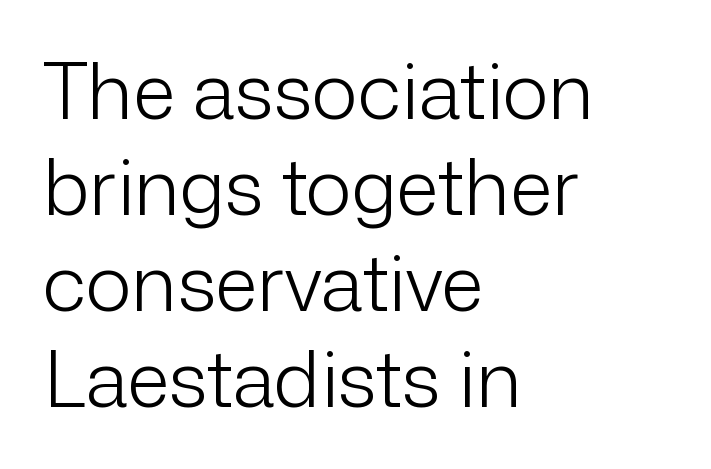
{"serif": "no", "italic": "no", "bold": "no", "weight": "light", "width": "normal", "stroke_contrast": "low", "x_height": "medium", "monospaced": "no", "underline": "no", "align": "left", "line_spacing_ratio": 1.23, "letter_spacing": "normal", "letter_spacing_em": 0.0, "glyph_px": 78}
